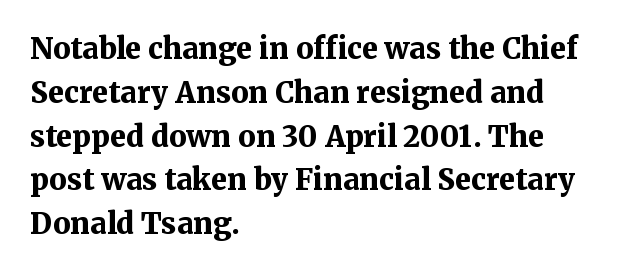
How heavy is the stroke? Heavy — this is a bold. Style check: upright. Every row of glyphs begins at an identical x-position on the left. Here the glyphs are tracked normally, forming tight word shapes.
